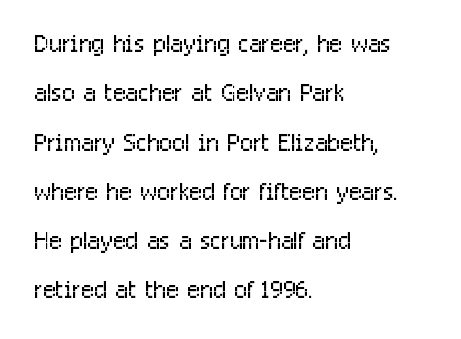
The typesetter chose a ragged-right arrangement here. Line spacing here is normal. The foot of each line stays bare and open. Is the letter spacing exaggerated? No — it looks like the ordinary default. Posture: vertical.
